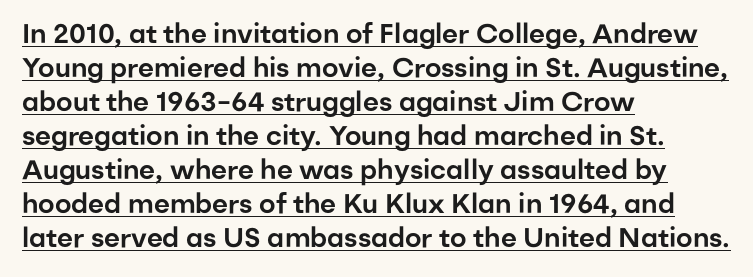
Q: Is the text italic (slanted)? A: No, it is upright.
Q: Is the text underlined? A: Yes.
Q: How is the paragraph aligned? A: Left-aligned.
Q: Is the spacing between letters normal or unusually wide? A: Normal.
Q: Is the spacing between lines tight, normal or loose? A: Normal.
